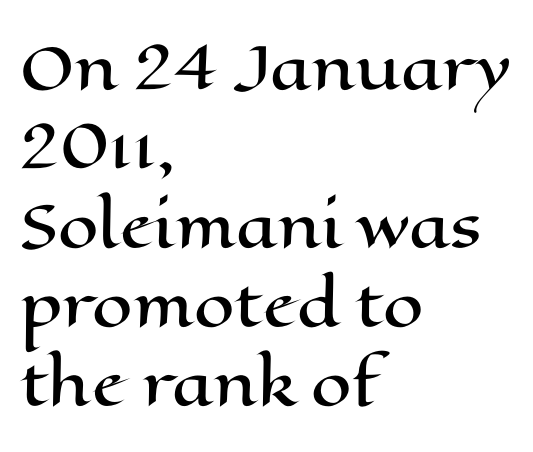
Standard letterfit; no display-style spreading of the glyphs. The type sits square on the baseline with zero lean. Evenly set lines give the paragraph a standard silhouette. Horizontal alignment here is leftward, the default for most running prose.
